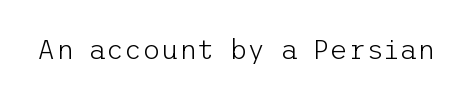
The typography opts for an upright posture over an oblique one. There is no visible air inserted between adjacent glyphs. Grotesque or geometric, the face here clearly has no serifs. Each stroke keeps to a modest, everyday thickness or less.
